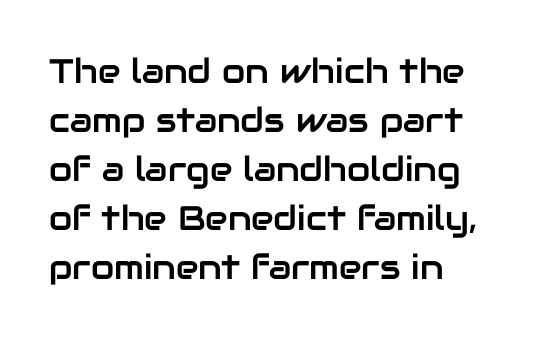
The area under the type is left untouched. Spacing verdict: proportional, widths tailored to each character. These lines are set flush left with a ragged right edge. Grotesque or geometric, the face here clearly has no serifs. Ascenders rise straight up at ninety degrees. Does the leading feel generous? No, just average.
